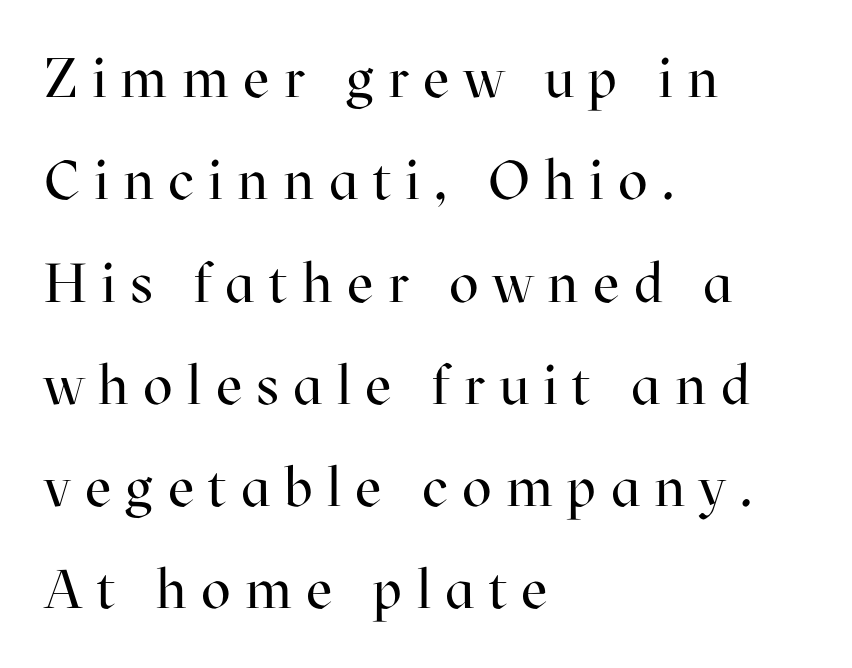
{"serif": "yes", "italic": "no", "bold": "no", "weight": "regular", "width": "normal", "stroke_contrast": "high", "x_height": "medium", "monospaced": "no", "underline": "no", "align": "left", "line_spacing_ratio": 1.86, "letter_spacing": "wide", "letter_spacing_em": 0.26, "glyph_px": 55}
